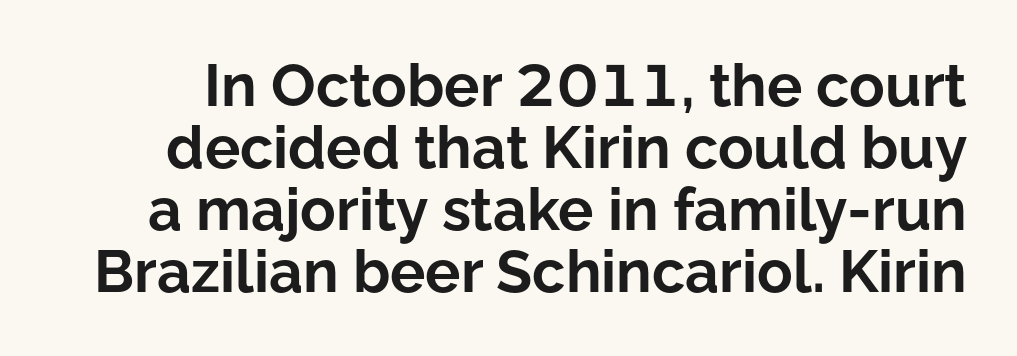
The image shows 59 px bold sans-serif type, upright; set tight line spacing (1.05x), normal letter spacing, not underlined; low stroke contrast and a medium x-height.
